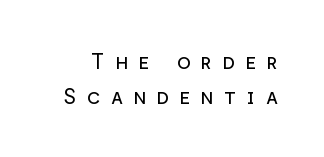
The image shows 21 px text type, upright; set normal line spacing (1.69x), unusually wide letter spacing (+0.5 em), not underlined.
